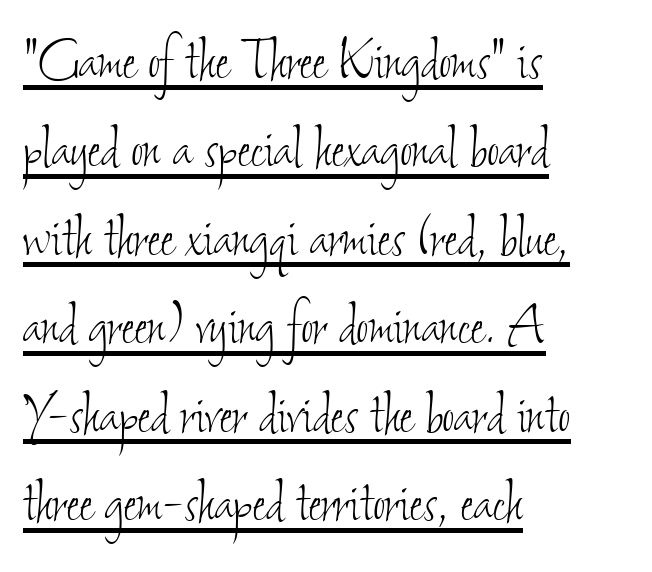
Q: Is the text bold? A: No.
Q: Is the text underlined? A: Yes.
Q: How is the paragraph aligned? A: Left-aligned.
Q: Is the spacing between letters normal or unusually wide? A: Normal.
Q: Is the spacing between lines tight, normal or loose? A: Normal.
Q: Width (condensed, normal, or wide)? A: Condensed.
Q: Stroke contrast? A: Low.
Q: x-height? A: Small.
Q: Monospaced? A: No.
